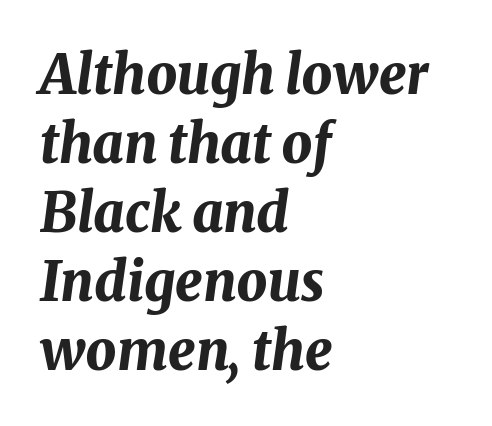
Q: Is the text bold? A: Yes.
Q: Is the text italic (slanted)? A: Yes, it leans right by about 8 degrees.
Q: Is the text underlined? A: No.
Q: How is the paragraph aligned? A: Left-aligned.
Q: Is the spacing between letters normal or unusually wide? A: Normal.
Q: Is the spacing between lines tight, normal or loose? A: Normal.
Q: Width (condensed, normal, or wide)? A: Normal.
Q: Stroke contrast? A: Medium.
Q: x-height? A: Medium.
Q: Monospaced? A: No.
